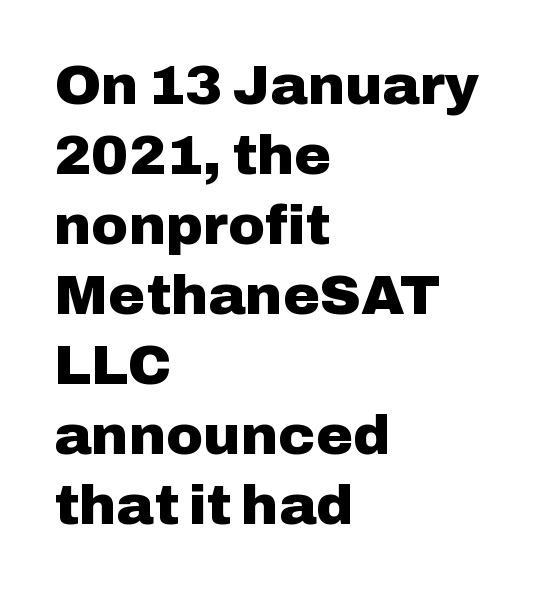
This sample uses plain, unmodified letter spacing. Upright lettering throughout. Short and long lines alike share a common starting point at left. This rendering features lettering with no underline. Interline gaps are of average width in this sample. The passage shown is emphatically bold.
